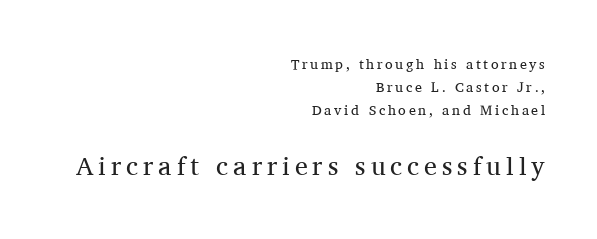
{"italic": "no", "bold": "no", "underline": "no", "align": "right", "line_spacing": "normal", "line_spacing_ratio": 1.66, "larger_block": "second", "size_ratio": 1.86, "glyph_px": 26}
